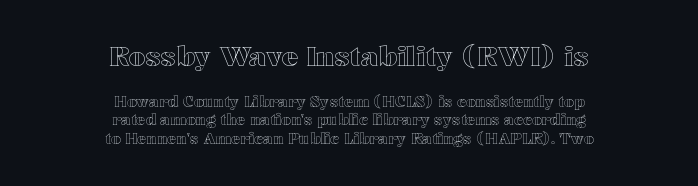
Q: Is the text italic (slanted)? A: No, it is upright.
Q: Is the text underlined? A: No.
Q: How is the paragraph aligned? A: Centered.
Q: Is the spacing between letters normal or unusually wide? A: Normal.
Q: Which block of text is set in a larger size, the first (top) or the second (bottom)? A: The first (top) one.
